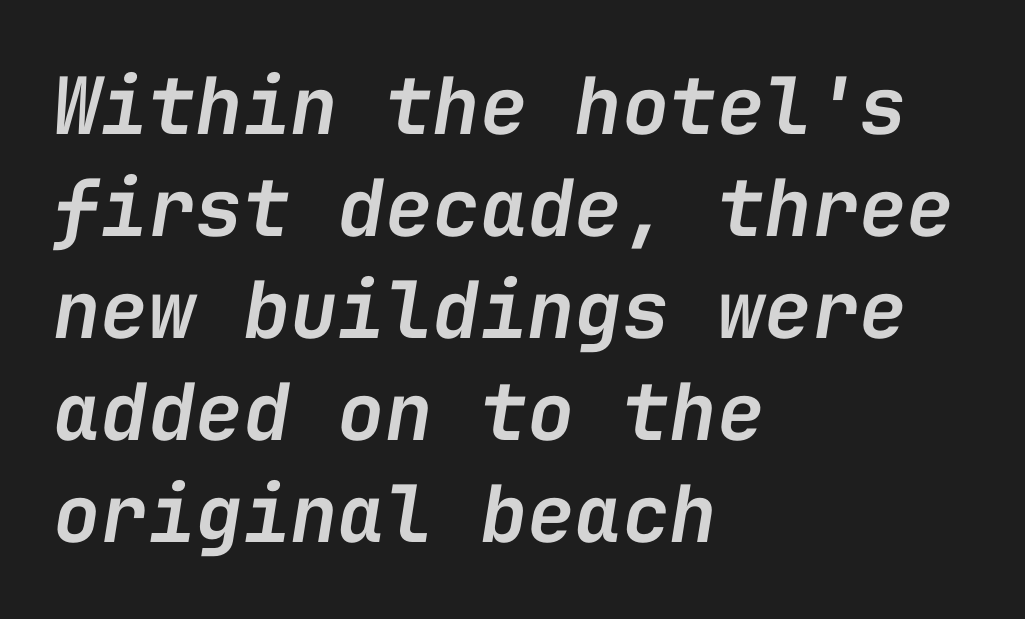
The typesetter chose a ragged-right arrangement here. Does the leading feel generous? No, just average. Spacing verdict: monospaced, one width for all characters. This is moderately heavy type, rendered in semibold. No word sits above an underline.
